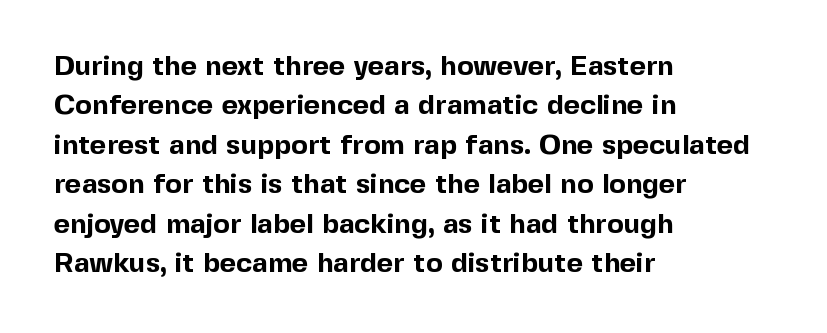
{"serif": "no", "italic": "no", "bold": "yes", "weight": "bold", "width": "normal", "x_height": "medium", "monospaced": "no", "underline": "no", "align": "left", "line_spacing": "normal", "line_spacing_ratio": 1.41, "letter_spacing": "normal", "letter_spacing_em": 0.0, "glyph_px": 28}
